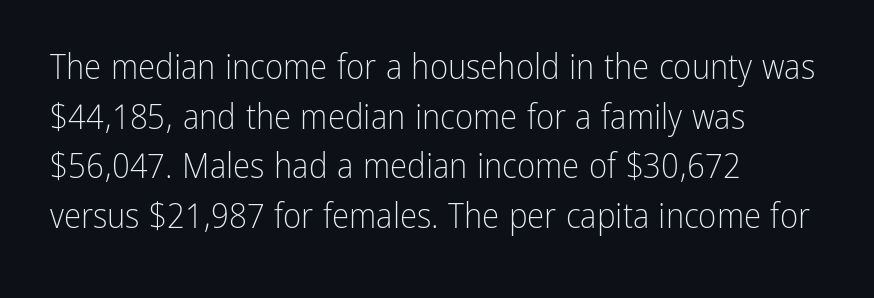
The image shows 35 px light, condensed sans-serif type, upright; set left-aligned, normal line spacing (1.42x), normal letter spacing, not underlined; low stroke contrast and a medium x-height.
